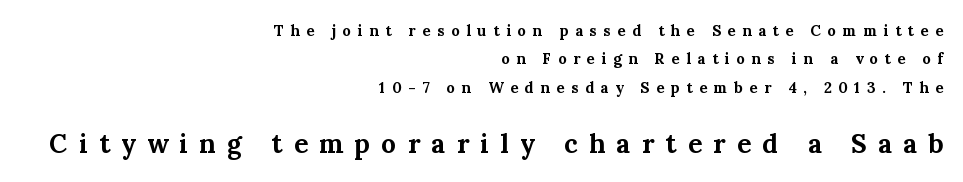
{"italic": "no", "bold": "yes", "underline": "no", "align": "right", "line_spacing": "loose", "line_spacing_ratio": 1.9, "letter_spacing": "wide", "letter_spacing_em": 0.44, "larger_block": "second", "size_ratio": 1.73, "glyph_px": 26}
